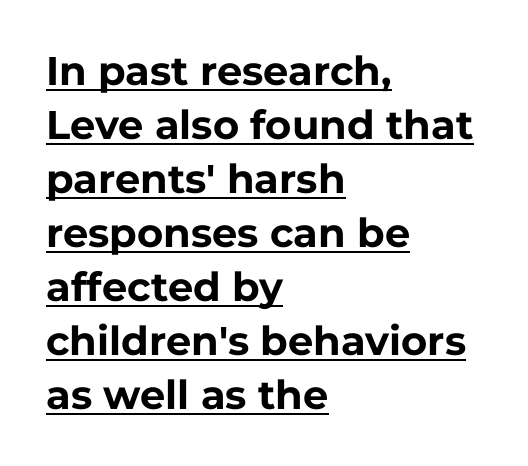
The image shows 40 px bold sans-serif type, upright; set left-aligned, normal line spacing (1.35x), normal letter spacing, underlined; low stroke contrast and a medium x-height.
